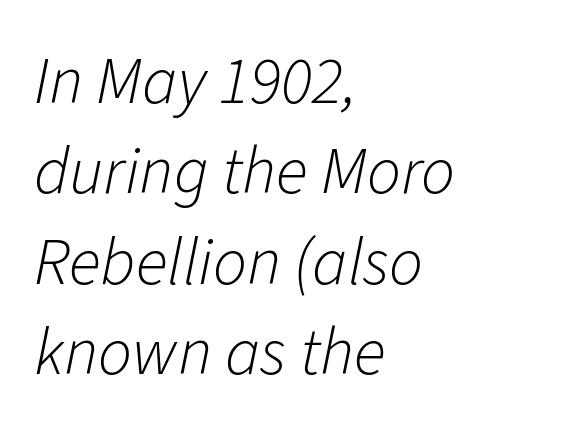
The face used here is proportionally spaced, like ordinary book or web type. The words here are not underlined. The letters are slanted; this is an italic face. Left-aligned paragraph, ragged on the right. Weight class: somewhere from thin through regular.
